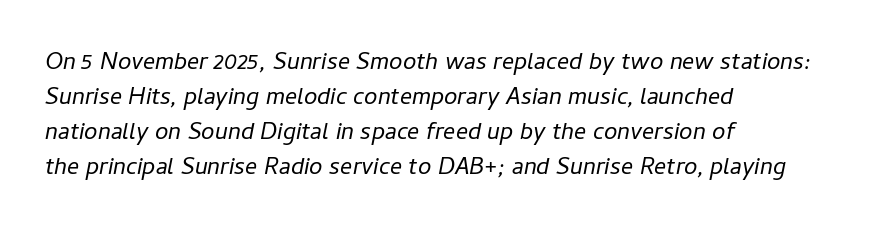
{"italic": "yes", "lean": "right", "slant_degrees": 11, "bold": "no", "underline": "no", "align": "left", "line_spacing": "normal", "line_spacing_ratio": 1.46, "letter_spacing": "normal", "letter_spacing_em": 0.0, "glyph_px": 24}
